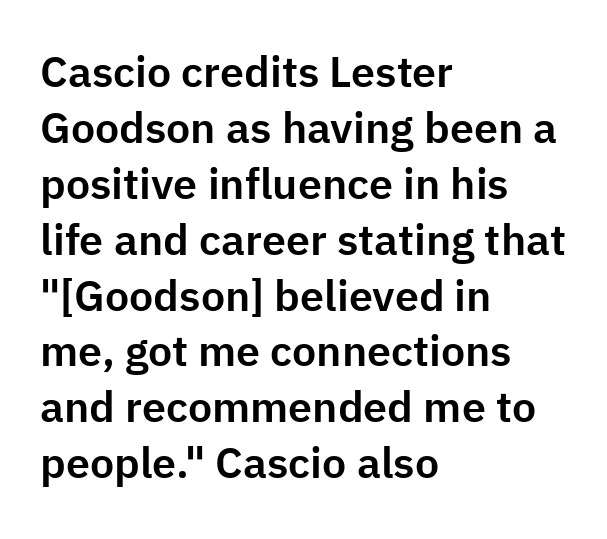
{"serif": "no", "italic": "no", "width": "normal", "stroke_contrast": "low", "x_height": "medium", "monospaced": "no", "underline": "no", "align": "left", "line_spacing": "normal", "line_spacing_ratio": 1.3, "letter_spacing": "normal", "letter_spacing_em": 0.0, "glyph_px": 43}
